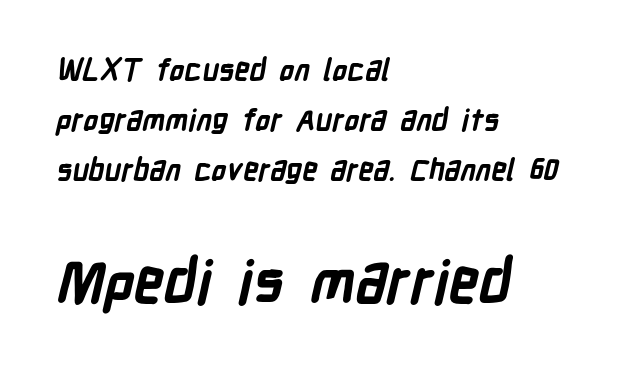
Q: Is the text bold? A: Yes.
Q: Is the typeface a serif or a sans-serif typeface? A: Sans-serif.
Q: Is the text underlined? A: No.
Q: How is the paragraph aligned? A: Left-aligned.
Q: Is the spacing between letters normal or unusually wide? A: Normal.
Q: Is the spacing between lines tight, normal or loose? A: Normal.
Q: Which block of text is set in a larger size, the first (top) or the second (bottom)? A: The second (bottom) one.
Q: Width (condensed, normal, or wide)? A: Condensed.
Q: Stroke contrast? A: Low.
Q: x-height? A: Medium.
Q: Monospaced? A: No.
